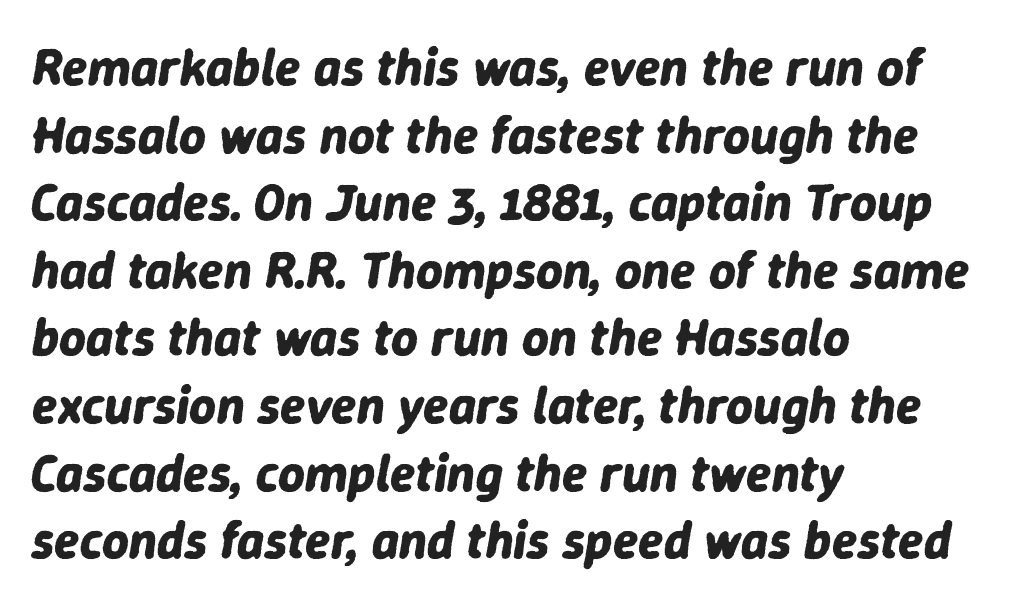
The gaps between neighbouring characters are ordinary and unremarkable. A bare baseline throughout the passage. The paragraph has a hard left edge and a soft right edge. A typesetter would call this proportional, since set widths differ per character.
